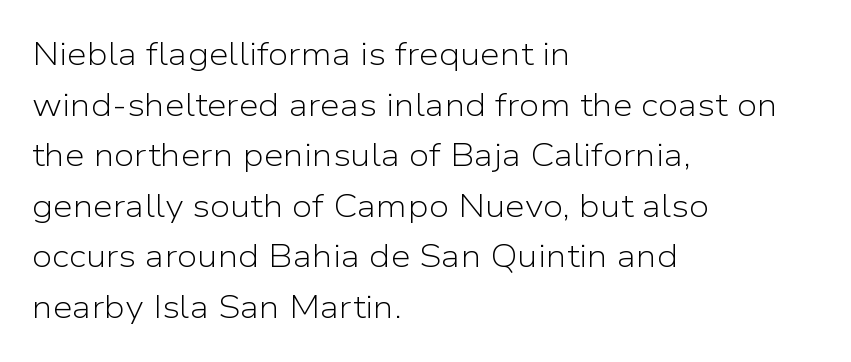
The image shows 32 px light sans-serif type, upright; set left-aligned, normal line spacing (1.58x), normal letter spacing, not underlined; low stroke contrast and a medium x-height.
